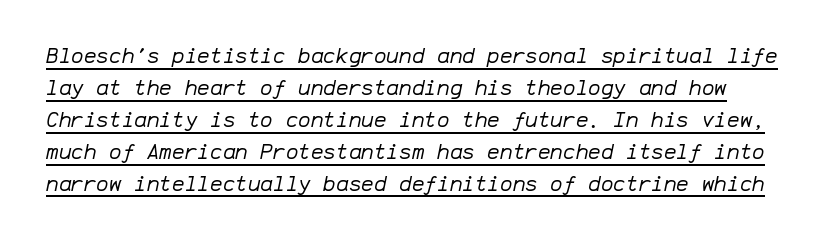
The image shows 21 px text type, italic (leaning right); set normal line spacing (1.52x), normal letter spacing, underlined.
